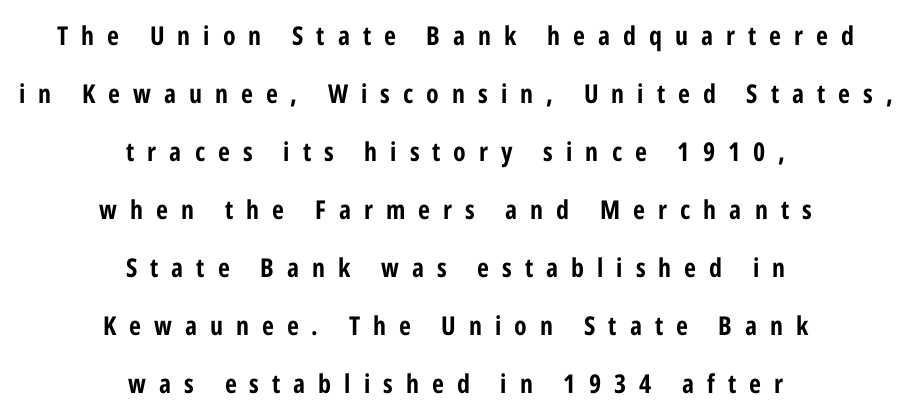
Q: Is the text bold? A: Yes.
Q: Is the text italic (slanted)? A: No, it is upright.
Q: Is the text underlined? A: No.
Q: How is the paragraph aligned? A: Centered.
Q: Is the spacing between letters normal or unusually wide? A: Unusually wide.
Q: Is the spacing between lines tight, normal or loose? A: Loose.
